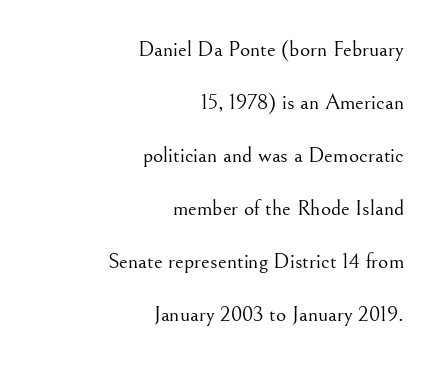
{"italic": "no", "bold": "no", "underline": "no", "align": "right", "line_spacing": "loose", "line_spacing_ratio": 2.41, "letter_spacing": "normal", "letter_spacing_em": 0.0, "glyph_px": 22}
